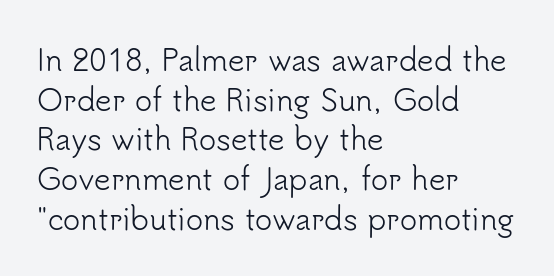
The image shows 29 px light sans-serif type, upright; set left-aligned, normal line spacing (1.37x), normal letter spacing, not underlined; low stroke contrast and a small x-height.
